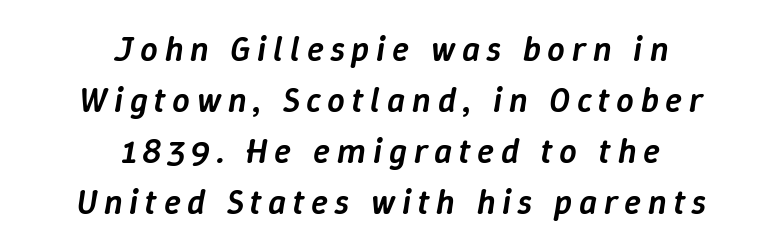
The image shows 35 px semibold type, italic (leaning right); set centered, normal line spacing (1.46x), not underlined; low stroke contrast and a medium x-height.
